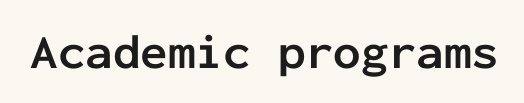
Bare-footed words on every line. Do the characters align in a grid? Yes, the font is monospaced. Pretty heavy lettering here — definitely bold. Examine the stroke ends and you'll find no serifs. The rendering keeps characters at their native spacing. The letters stand straight up with perfectly vertical stems.
